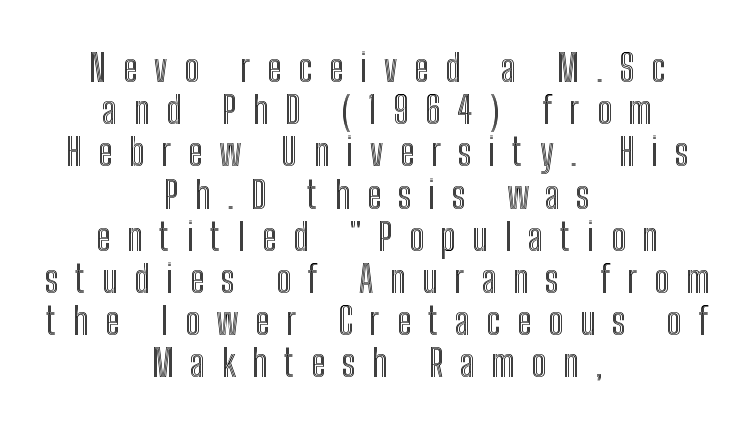
{"italic": "no", "width": "condensed", "x_height": "medium", "monospaced": "no", "underline": "no", "align": "center", "line_spacing": "tight", "line_spacing_ratio": 1.11, "letter_spacing": "wide", "letter_spacing_em": 0.44, "glyph_px": 38}
